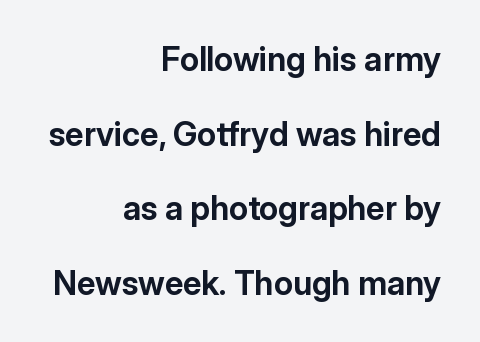
This sample uses a sans-serif face. In terms of posture, this sample is upright. Rule under the text: the space is simply empty. Notice the wide empty band between every row — that's loose leading. The face used here is proportionally spaced, like ordinary book or web type. Short note: letters normally spaced.
